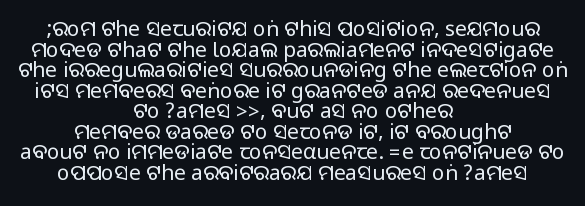
{"italic": "no", "underline": "no", "align": "center", "line_spacing": "tight", "line_spacing_ratio": 0.98, "letter_spacing": "normal", "letter_spacing_em": 0.0, "glyph_px": 21}
